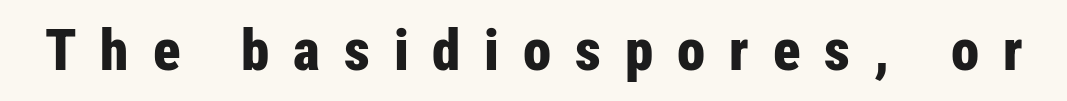
{"serif": "no", "italic": "no", "bold": "yes", "weight": "bold", "width": "condensed", "stroke_contrast": "low", "x_height": "medium", "monospaced": "no", "underline": "no", "letter_spacing": "wide", "letter_spacing_em": 0.42, "glyph_px": 57}
